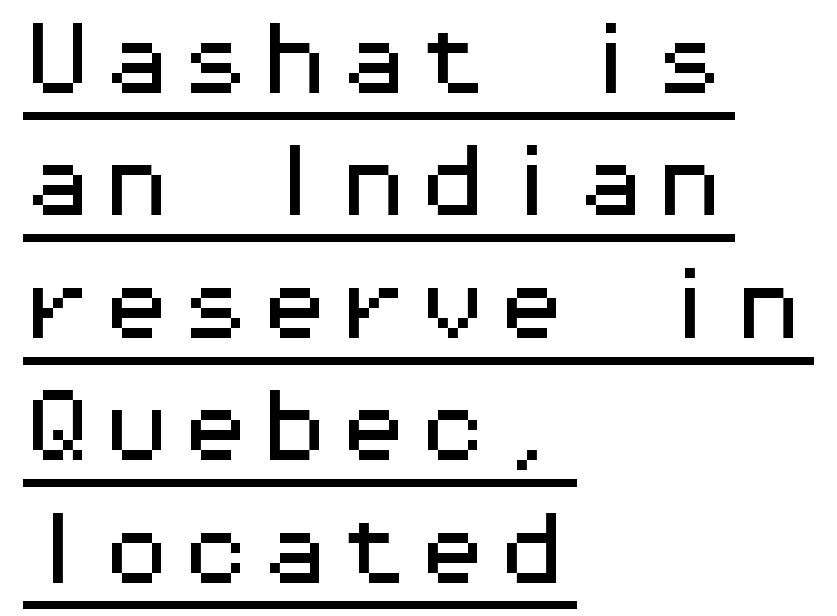
{"serif": "no", "italic": "no", "width": "wide", "stroke_contrast": "medium", "x_height": "medium", "monospaced": "yes", "underline": "yes", "align": "left", "line_spacing": "normal", "line_spacing_ratio": 1.55, "letter_spacing": "normal", "letter_spacing_em": 0.0, "glyph_px": 79}
